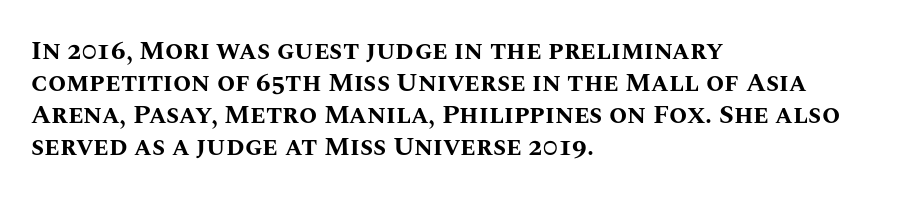
Q: Is the text bold? A: Yes.
Q: Is the text italic (slanted)? A: No, it is upright.
Q: Is the text underlined? A: No.
Q: How is the paragraph aligned? A: Left-aligned.
Q: Is the spacing between letters normal or unusually wide? A: Normal.
